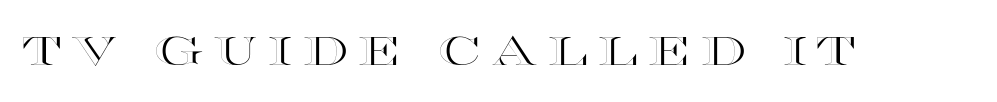
{"italic": "no", "width": "wide", "x_height": "large", "monospaced": "no", "underline": "no", "letter_spacing": "wide", "letter_spacing_em": 0.26, "glyph_px": 40}
